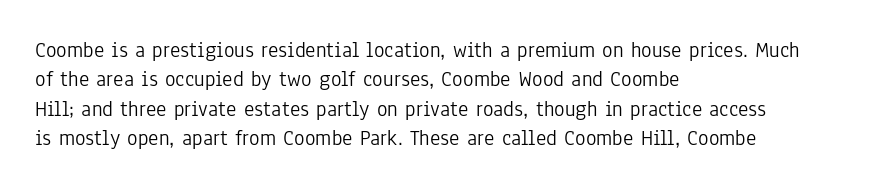
Q: Is the text bold? A: No.
Q: Is the text italic (slanted)? A: No, it is upright.
Q: Is the text underlined? A: No.
Q: How is the paragraph aligned? A: Left-aligned.
Q: Is the spacing between letters normal or unusually wide? A: Normal.
Q: Is the spacing between lines tight, normal or loose? A: Normal.
